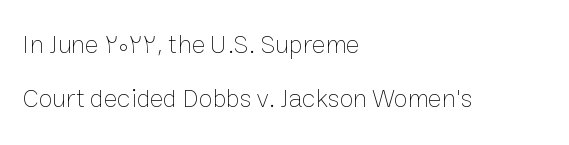
{"italic": "no", "bold": "no", "underline": "no", "align": "left", "line_spacing": "loose", "line_spacing_ratio": 2.06, "letter_spacing": "normal", "letter_spacing_em": 0.0, "glyph_px": 26}
